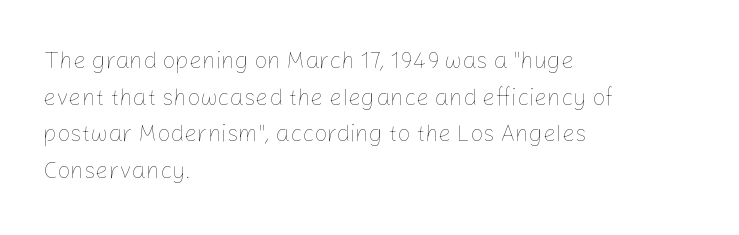
Notice how descenders clear the ascenders below comfortably — that's standard leading. Heft: none added — not bold. Posture: upright roman. The tracking reads as untouched default to a designer's eye. If you drew a ruler down the left edge, every line would touch it.
